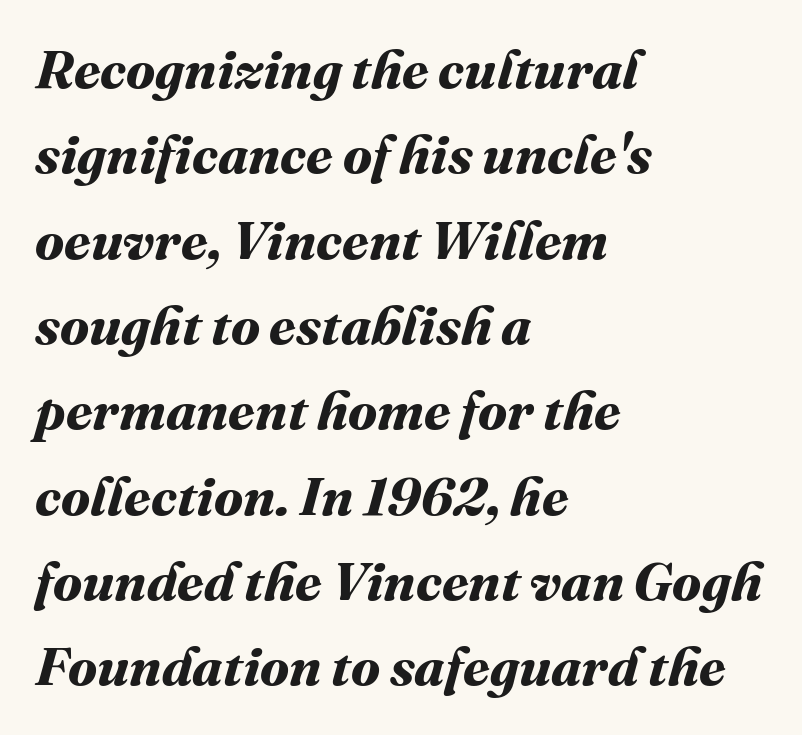
{"bold": "yes", "weight": "bold", "width": "normal", "stroke_contrast": "medium", "x_height": "medium", "monospaced": "no", "underline": "no", "align": "left", "line_spacing": "normal", "line_spacing_ratio": 1.58, "letter_spacing": "normal", "letter_spacing_em": 0.0, "glyph_px": 54}
